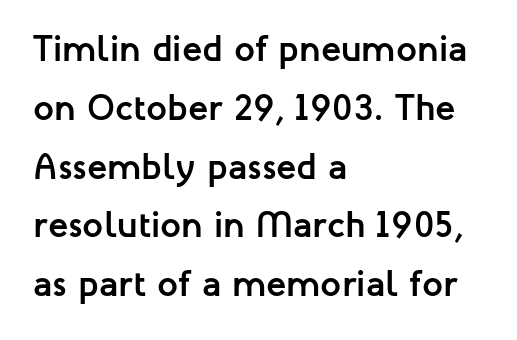
{"serif": "no", "italic": "no", "bold": "yes", "weight": "semibold", "width": "normal", "stroke_contrast": "low", "x_height": "medium", "monospaced": "no", "underline": "no", "align": "left", "line_spacing": "normal", "line_spacing_ratio": 1.59, "letter_spacing": "normal", "letter_spacing_em": 0.0, "glyph_px": 37}
